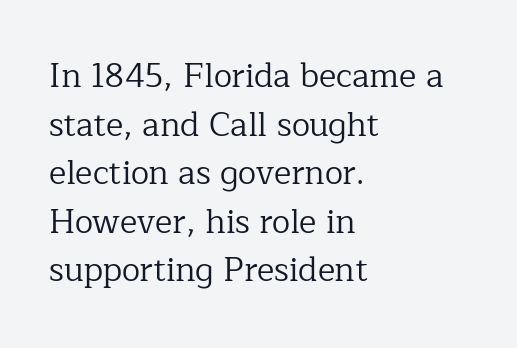
Caption: face not bold, strokes unweighted. The font's upright variant was chosen for this text. Short and long lines alike share a common starting point at left. The passage shown is typed in a proportional face where columns would drift. Examine the stroke ends and you'll spot serifs.
